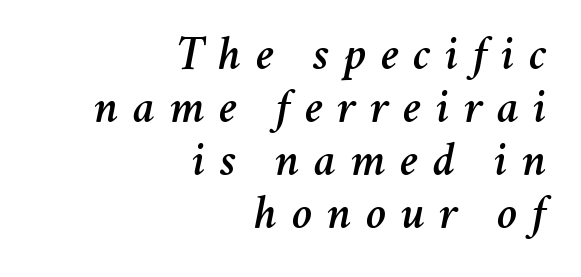
Anything drawn beneath the words? Only blank space. Successive baselines arrive quickly, one right under another. This rendering widens character spacing well past its baseline value. Quick note: italic. All the whitespace from short lines collects on the left.
